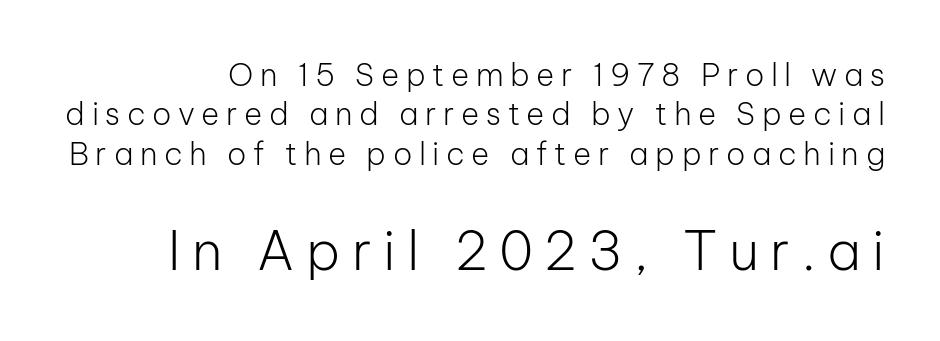
The image shows 54 px light sans-serif type, upright; set right-aligned, normal line spacing (1.27x), unusually wide letter spacing (+0.21 em), not underlined; the second (bottom) block is 1.74x larger; low stroke contrast and a medium x-height.
